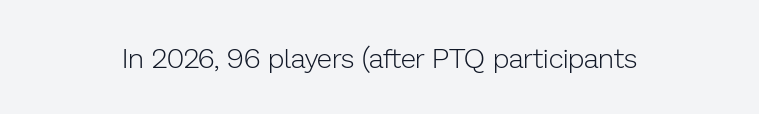
The image shows 28 px light sans-serif type, upright; set normal letter spacing, not underlined; low stroke contrast and a medium x-height.
